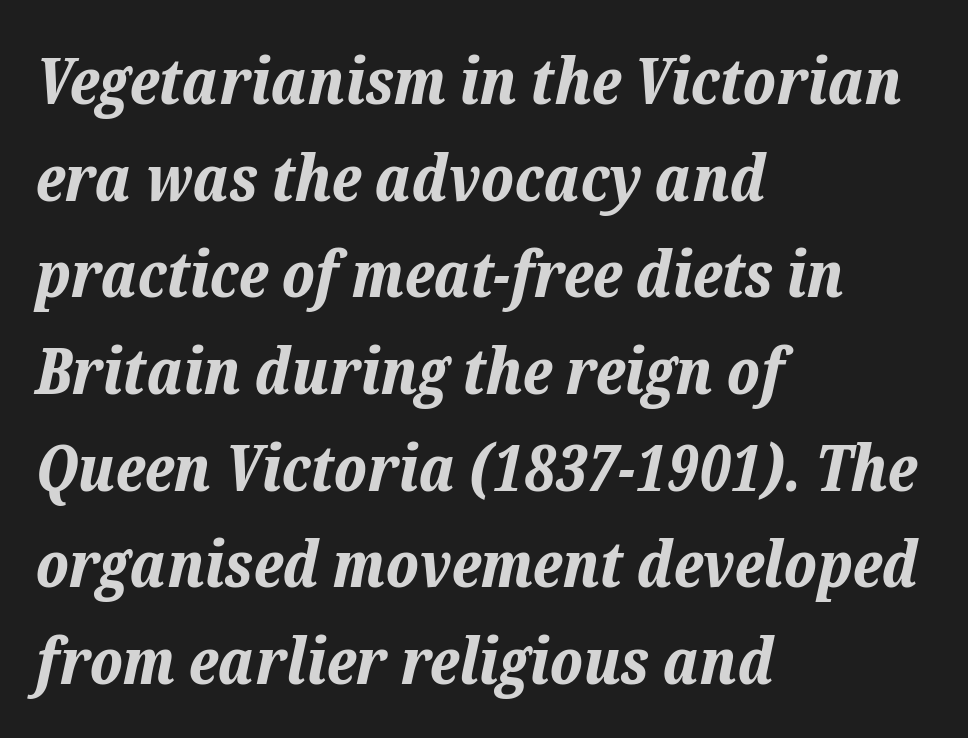
The image shows 64 px bold type, italic (leaning right); set left-aligned, normal line spacing (1.51x), normal letter spacing, not underlined; low stroke contrast and a medium x-height.
